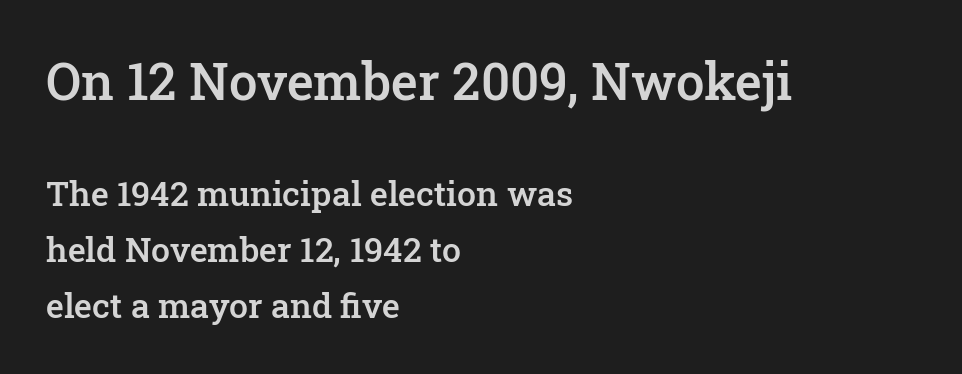
{"serif": "yes", "italic": "no", "bold": "semi", "weight": "semibold", "width": "normal", "stroke_contrast": "low", "x_height": "medium", "monospaced": "no", "underline": "no", "align": "left", "line_spacing": "normal", "line_spacing_ratio": 1.64, "letter_spacing": "normal", "letter_spacing_em": 0.0, "larger_block": "first", "size_ratio": 1.5, "glyph_px": 51}
